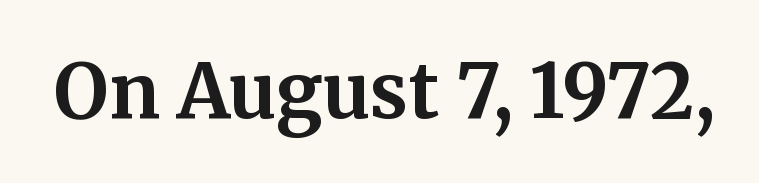
The gaps between neighbouring characters are ordinary and unremarkable. I'd call this a serif setting — the letters wear small feet. Looks like regular typesetting: each glyph gets only the width it needs. The space directly below the letters is spotless. Every letter is thick-stroked: bold, no question.
